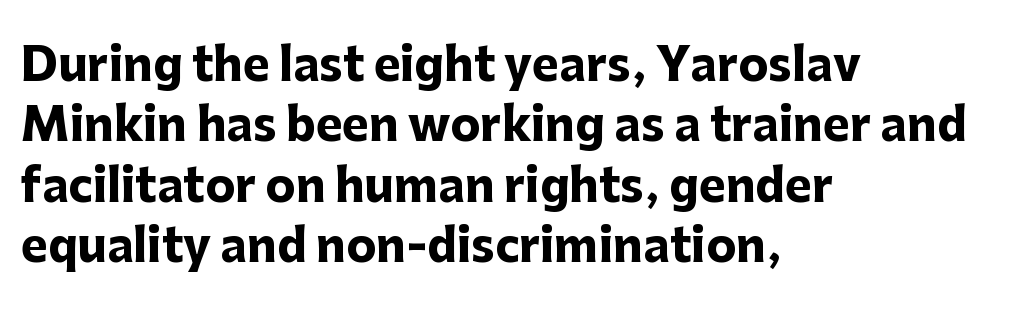
Q: Is the text bold? A: Yes.
Q: Is the text italic (slanted)? A: No, it is upright.
Q: Is the typeface a serif or a sans-serif typeface? A: Sans-serif.
Q: Is the text underlined? A: No.
Q: How is the paragraph aligned? A: Left-aligned.
Q: Is the spacing between letters normal or unusually wide? A: Normal.
Q: Is the spacing between lines tight, normal or loose? A: Normal.
Q: Width (condensed, normal, or wide)? A: Normal.
Q: Stroke contrast? A: Low.
Q: x-height? A: Medium.
Q: Monospaced? A: No.
